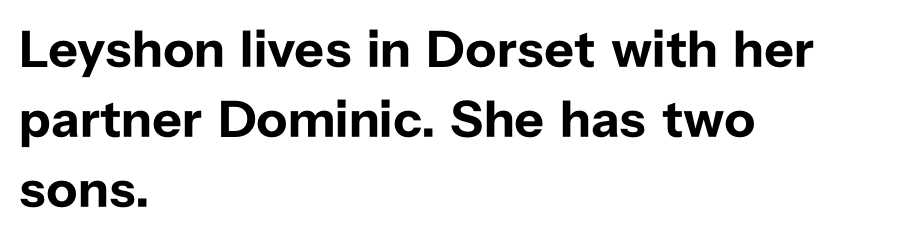
The image shows 52 px bold sans-serif type, upright; set left-aligned, normal line spacing (1.35x), normal letter spacing, not underlined; low stroke contrast and a medium x-height.
